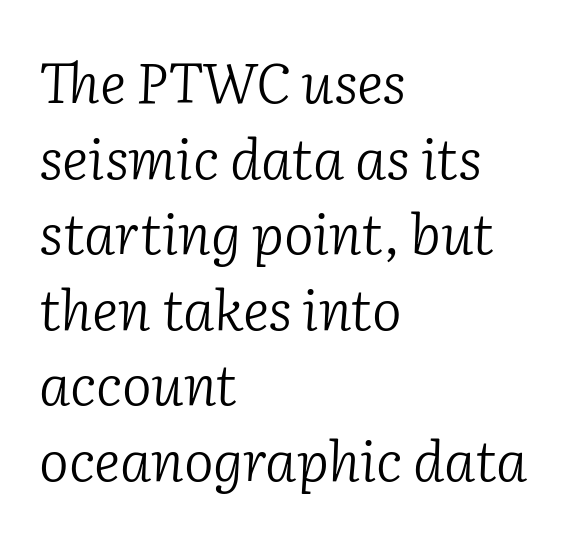
Q: Is the text bold? A: No.
Q: Is the text italic (slanted)? A: Yes, it leans right by about 2 degrees.
Q: Is the typeface a serif or a sans-serif typeface? A: Serif.
Q: Is the text underlined? A: No.
Q: How is the paragraph aligned? A: Left-aligned.
Q: Is the spacing between letters normal or unusually wide? A: Normal.
Q: Is the spacing between lines tight, normal or loose? A: Normal.
Q: Width (condensed, normal, or wide)? A: Normal.
Q: Stroke contrast? A: Low.
Q: x-height? A: Medium.
Q: Monospaced? A: No.
